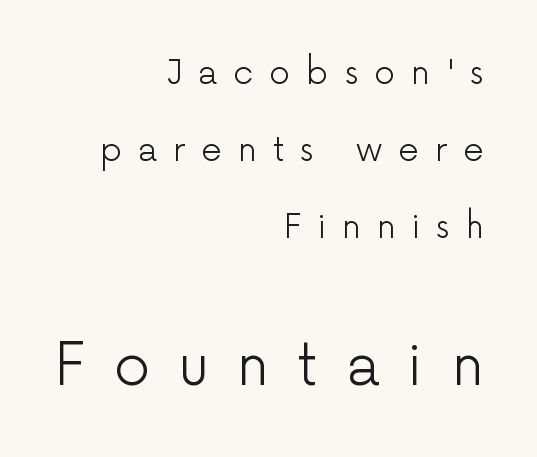
Q: Is the text bold? A: No.
Q: Is the text italic (slanted)? A: No, it is upright.
Q: Is the typeface a serif or a sans-serif typeface? A: Sans-serif.
Q: Is the text underlined? A: No.
Q: How is the paragraph aligned? A: Right-aligned.
Q: Is the spacing between letters normal or unusually wide? A: Unusually wide.
Q: Is the spacing between lines tight, normal or loose? A: Loose.
Q: Which block of text is set in a larger size, the first (top) or the second (bottom)? A: The second (bottom) one.
Q: Width (condensed, normal, or wide)? A: Normal.
Q: Stroke contrast? A: Low.
Q: x-height? A: Medium.
Q: Monospaced? A: No.
